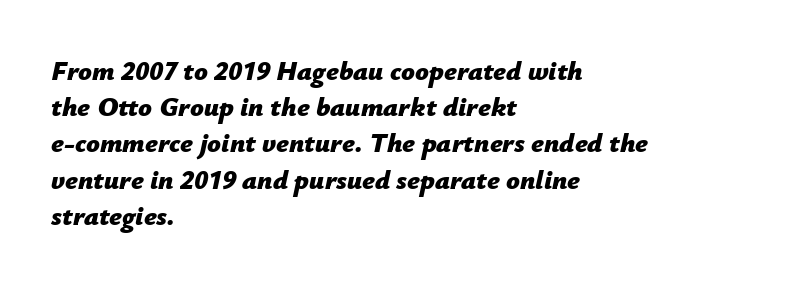
The glyphs have the mass of a bold cut. Vertically, the passage feels balanced, rows spaced as you'd expect. The specimen omits any rule beneath the text block's lines. The passage is arranged the way most books set body copy — flush left.
